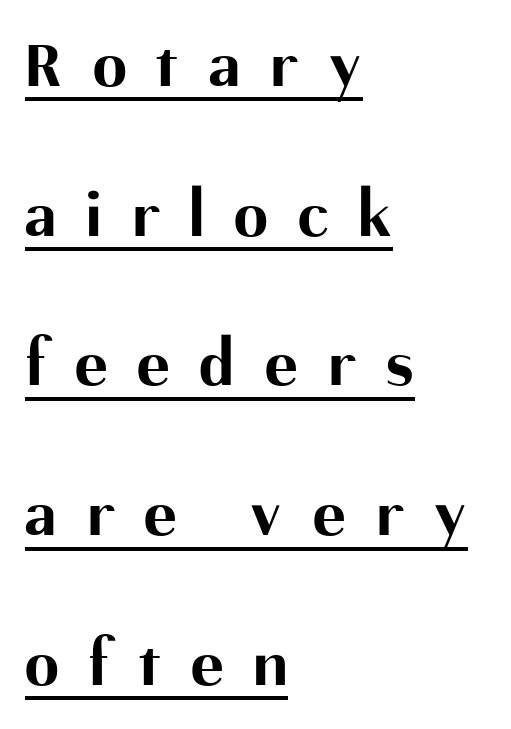
Q: Is the text bold? A: Yes.
Q: Is the text italic (slanted)? A: No, it is upright.
Q: Is the typeface a serif or a sans-serif typeface? A: Sans-serif.
Q: Is the text underlined? A: Yes.
Q: How is the paragraph aligned? A: Left-aligned.
Q: Is the spacing between letters normal or unusually wide? A: Unusually wide.
Q: Is the spacing between lines tight, normal or loose? A: Loose.
Q: Width (condensed, normal, or wide)? A: Normal.
Q: Stroke contrast? A: Medium.
Q: x-height? A: Medium.
Q: Monospaced? A: No.
